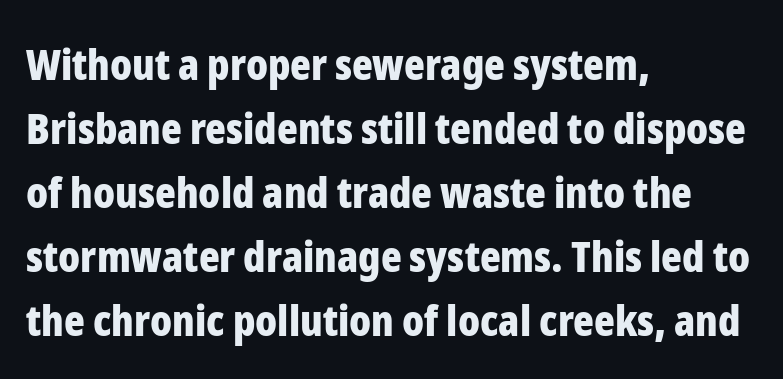
Q: Is the text bold? A: Yes.
Q: Is the text italic (slanted)? A: No, it is upright.
Q: Is the typeface a serif or a sans-serif typeface? A: Sans-serif.
Q: Is the text underlined? A: No.
Q: How is the paragraph aligned? A: Left-aligned.
Q: Is the spacing between letters normal or unusually wide? A: Normal.
Q: Is the spacing between lines tight, normal or loose? A: Normal.
Q: Width (condensed, normal, or wide)? A: Condensed.
Q: Stroke contrast? A: Low.
Q: x-height? A: Medium.
Q: Monospaced? A: No.
